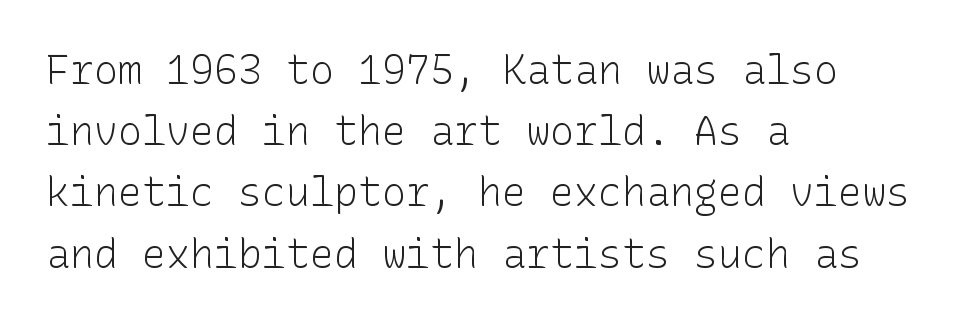
Reading down the column, the eye jumps a familiar distance to each next line. Decoration check: the copy has no underline. A typesetter would call this zero additional tracking. Nothing sits at the stroke ends, so this counts as sans-serif. Stems here are at most as thick as an everyday book face. Caption: multi-line text, flush left, ragged right.
